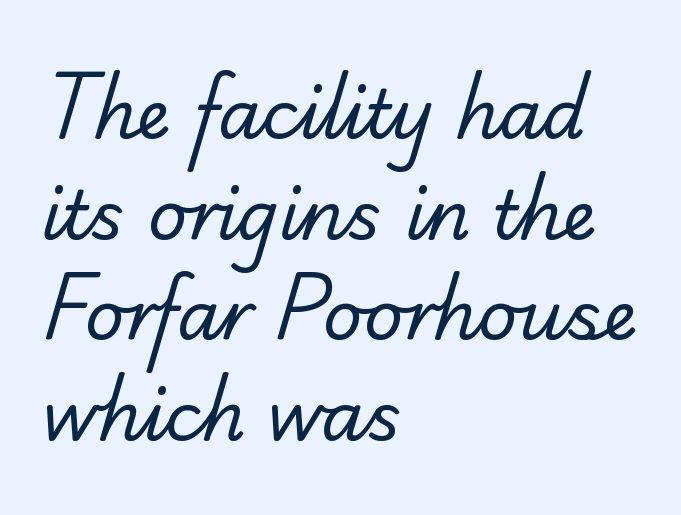
{"serif": "yes", "bold": "no", "weight": "regular", "width": "normal", "stroke_contrast": "low", "x_height": "small", "monospaced": "no", "underline": "no", "align": "left", "line_spacing": "normal", "line_spacing_ratio": 1.48, "letter_spacing": "normal", "letter_spacing_em": 0.0, "glyph_px": 68}
